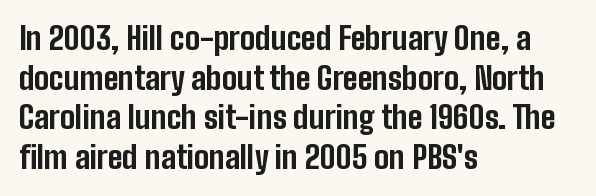
Q: Is the text bold? A: Yes.
Q: Is the text italic (slanted)? A: No, it is upright.
Q: Is the typeface a serif or a sans-serif typeface? A: Sans-serif.
Q: Is the text underlined? A: No.
Q: How is the paragraph aligned? A: Left-aligned.
Q: Is the spacing between letters normal or unusually wide? A: Normal.
Q: Is the spacing between lines tight, normal or loose? A: Normal.
Q: Width (condensed, normal, or wide)? A: Condensed.
Q: Stroke contrast? A: Low.
Q: x-height? A: Medium.
Q: Monospaced? A: No.
